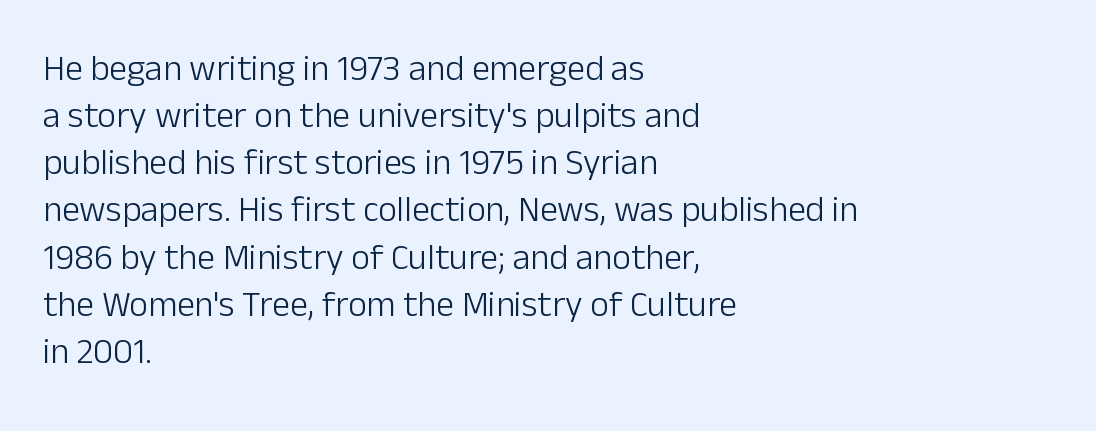
Quick note: underline off. Posture: vertical. Looks like regular typesetting: each glyph gets only the width it needs. Stroke thickness stays within the range of a standard reading face or lighter.
